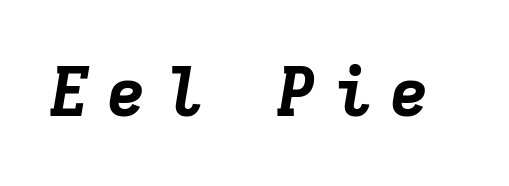
Underlining? Definitely not there. The letters are slanted; this is an italic face. Do the characters align in a grid? Yes, the font is monospaced. Heavy-handed strokes throughout: this text is bold. A typesetter would call this heavily tracked-out type.
